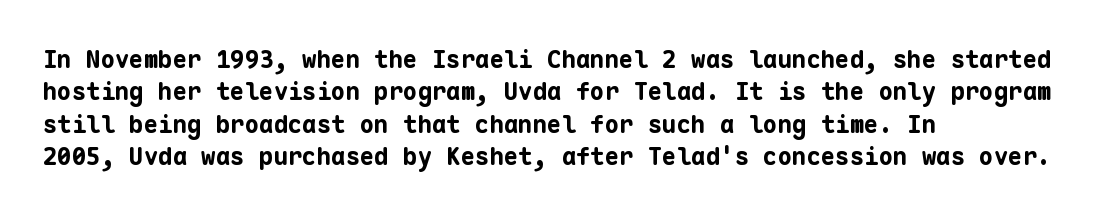
{"italic": "no", "bold": "yes", "underline": "no", "align": "left", "line_spacing": "normal", "line_spacing_ratio": 1.35, "letter_spacing": "normal", "letter_spacing_em": 0.0, "glyph_px": 24}
